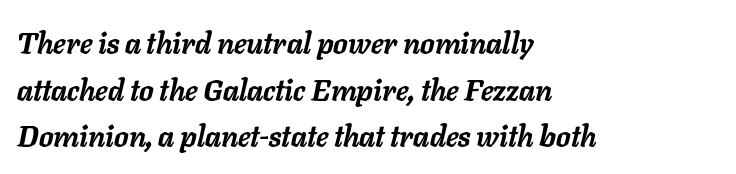
The image shows 29 px semibold type, italic (leaning right); set left-aligned, normal line spacing (1.61x), normal letter spacing, not underlined; low stroke contrast and a medium x-height.
